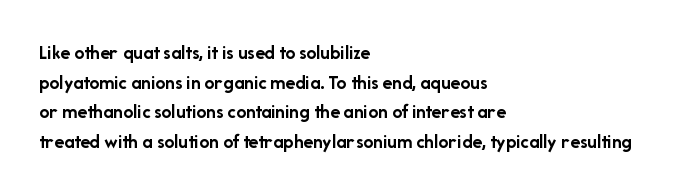
The rendering uses a bold face; every stroke is thick and dark. Compared with a centered layout, this one pins lines to the left instead. Underline: absent. In terms of letterspacing, this is plain default setting. Italic: no, the glyphs are upright roman. How would I describe the line gaps? Plain and ordinary.
